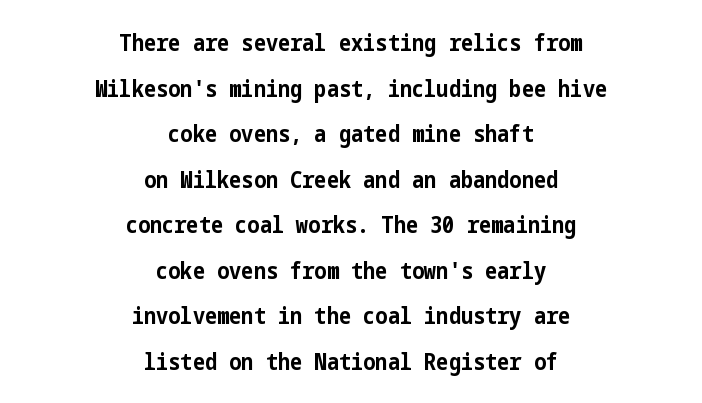
The image shows 23 px bold type, upright; set centered, loose line spacing (1.98x), normal letter spacing, not underlined.
